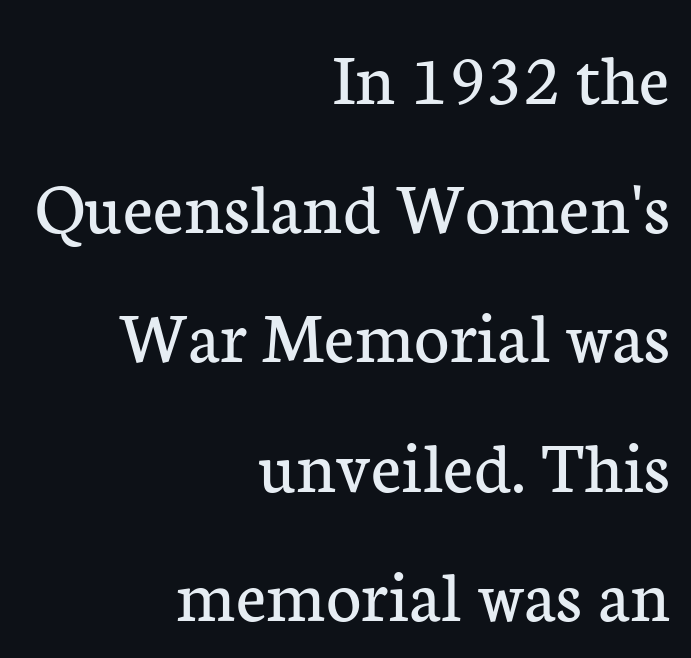
{"serif": "yes", "italic": "no", "bold": "no", "weight": "regular", "width": "normal", "stroke_contrast": "low", "x_height": "medium", "monospaced": "no", "underline": "no", "align": "right", "line_spacing": "normal", "line_spacing_ratio": 1.7, "letter_spacing": "normal", "letter_spacing_em": 0.0, "glyph_px": 76}
